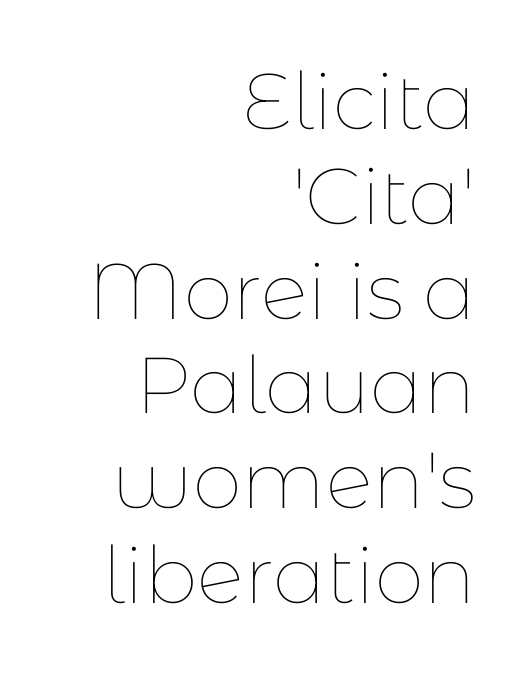
The image shows 79 px thin type, upright; set right-aligned, line spacing 1.2x, normal letter spacing, not underlined; low stroke contrast and a medium x-height.
